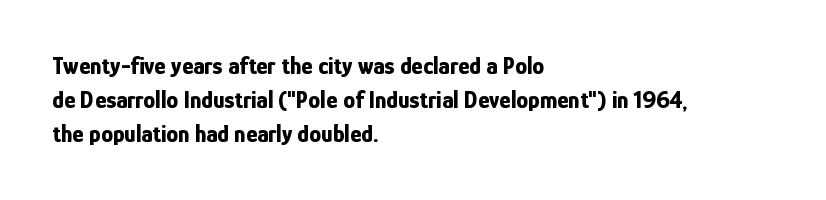
Check under the words: just untouched page. The lettering stays uniformly vertical, giving the passage a roman look. Does the weight exceed regular? Yes, all the way to bold. Leading: standard.
